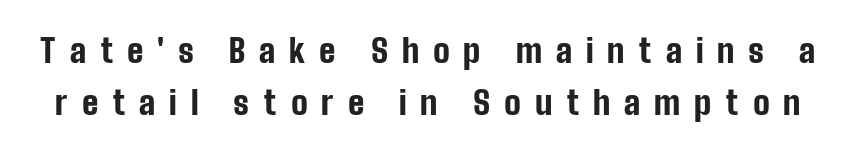
Q: Is the text bold? A: Yes.
Q: Is the text italic (slanted)? A: No, it is upright.
Q: Is the typeface a serif or a sans-serif typeface? A: Sans-serif.
Q: Is the text underlined? A: No.
Q: Is the spacing between letters normal or unusually wide? A: Unusually wide.
Q: Is the spacing between lines tight, normal or loose? A: Normal.
Q: Width (condensed, normal, or wide)? A: Condensed.
Q: Stroke contrast? A: Low.
Q: x-height? A: Medium.
Q: Monospaced? A: No.
